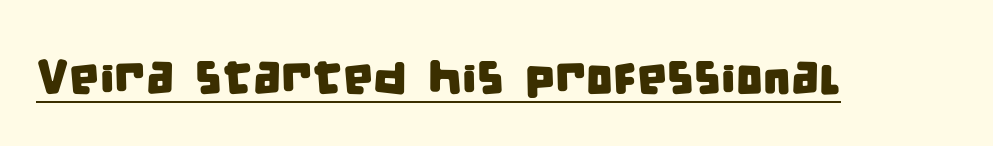
Q: Is the typeface a serif or a sans-serif typeface? A: Sans-serif.
Q: Is the text underlined? A: Yes.
Q: Is the spacing between letters normal or unusually wide? A: Normal.
Q: Width (condensed, normal, or wide)? A: Condensed.
Q: Stroke contrast? A: Low.
Q: x-height? A: Large.
Q: Monospaced? A: No.
